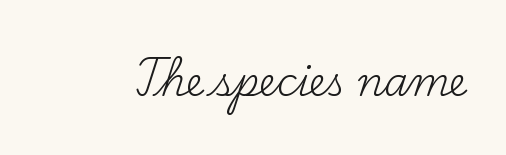
Q: Is the text bold? A: No.
Q: Is the text italic (slanted)? A: Yes.
Q: Is the typeface a serif or a sans-serif typeface? A: Serif.
Q: Is the text underlined? A: No.
Q: Is the spacing between letters normal or unusually wide? A: Normal.
Q: Width (condensed, normal, or wide)? A: Normal.
Q: Stroke contrast? A: Medium.
Q: x-height? A: Small.
Q: Monospaced? A: No.
